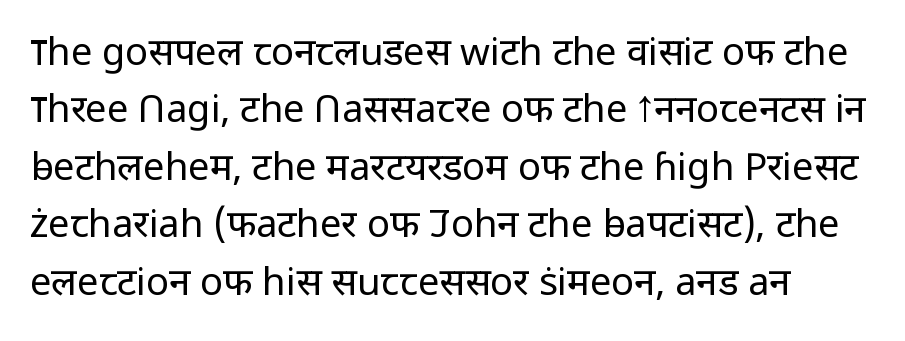
The image shows 38 px regular-weight sans-serif type, upright; set left-aligned, normal line spacing (1.51x), normal letter spacing, not underlined; low stroke contrast and a medium x-height.
